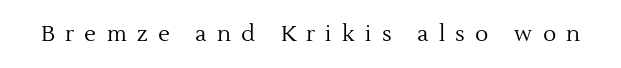
The foot of each line stays bare and open. This is not heavy type; no bold has been used. You could only call the tracking loose — the letters float apart. The lettering stays uniformly vertical, giving the passage a roman look.
